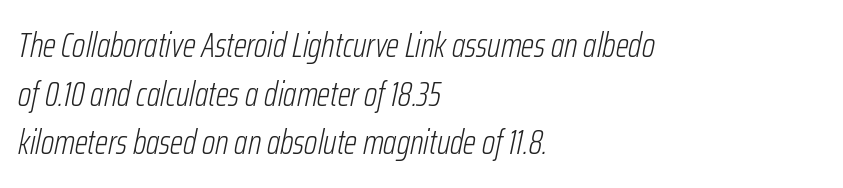
{"italic": "yes", "lean": "right", "slant_degrees": 12, "bold": "no", "weight": "light", "width": "condensed", "stroke_contrast": "low", "x_height": "medium", "monospaced": "no", "underline": "no", "align": "left", "line_spacing": "normal", "line_spacing_ratio": 1.43, "letter_spacing": "normal", "letter_spacing_em": 0.0, "glyph_px": 34}
